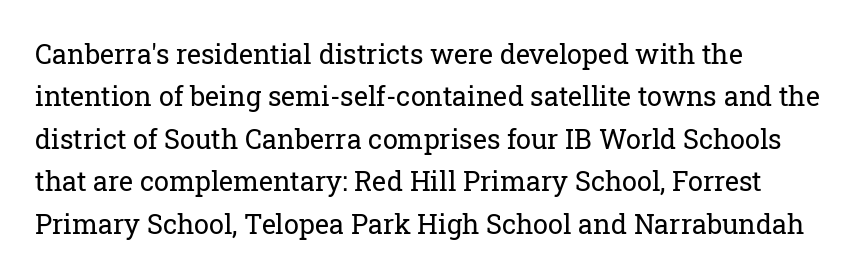
The image shows 27 px text type, upright; set left-aligned, normal line spacing (1.57x), normal letter spacing, not underlined.
